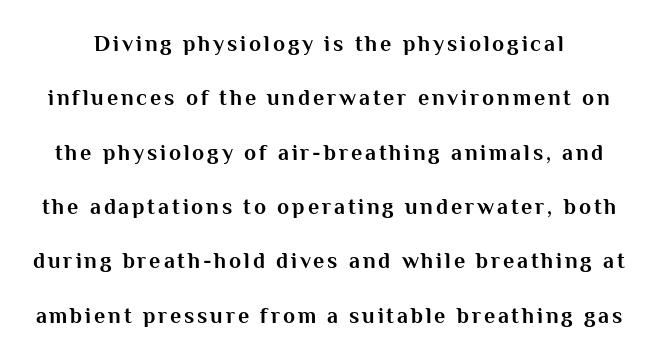
{"italic": "no", "bold": "yes", "underline": "no", "line_spacing": "loose", "line_spacing_ratio": 2.47, "glyph_px": 22}
